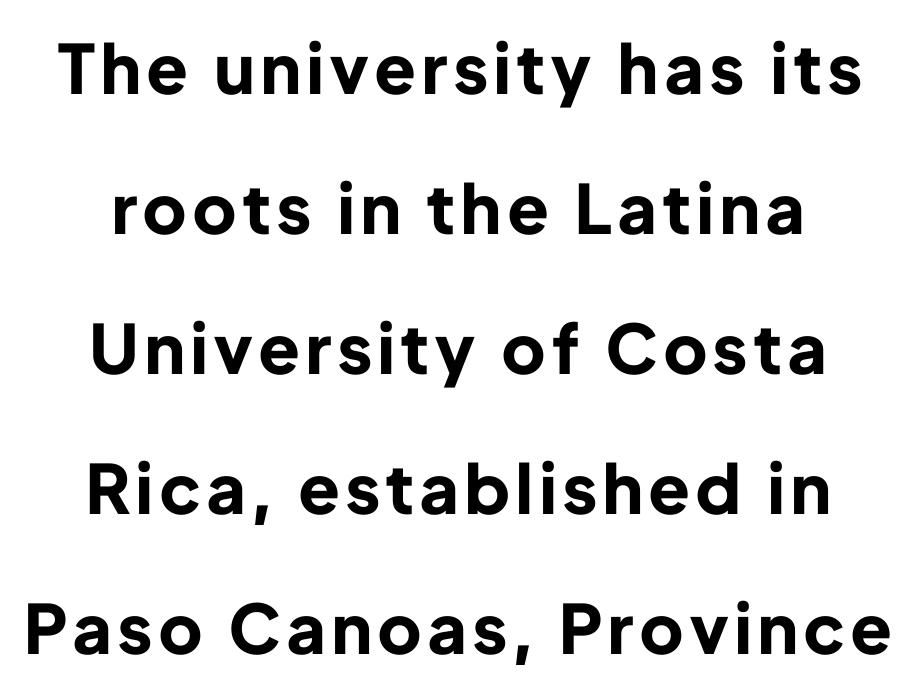
{"serif": "no", "italic": "no", "bold": "yes", "weight": "bold", "width": "normal", "stroke_contrast": "low", "x_height": "medium", "monospaced": "no", "underline": "no", "align": "center", "line_spacing": "loose", "line_spacing_ratio": 2.06, "glyph_px": 68}
